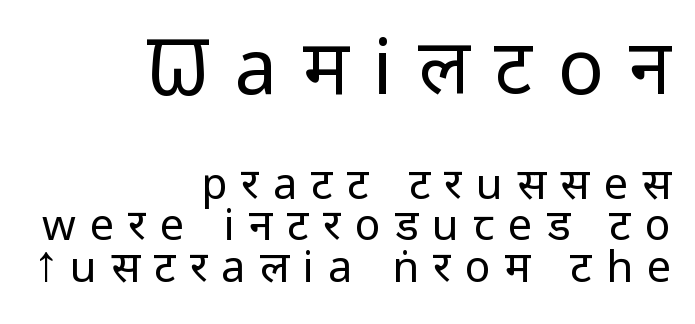
Q: Is the text bold? A: No.
Q: Is the text italic (slanted)? A: No, it is upright.
Q: Is the typeface a serif or a sans-serif typeface? A: Sans-serif.
Q: Is the text underlined? A: No.
Q: How is the paragraph aligned? A: Right-aligned.
Q: Is the spacing between letters normal or unusually wide? A: Unusually wide.
Q: Is the spacing between lines tight, normal or loose? A: Tight.
Q: Which block of text is set in a larger size, the first (top) or the second (bottom)? A: The first (top) one.
Q: Width (condensed, normal, or wide)? A: Condensed.
Q: Stroke contrast? A: Low.
Q: x-height? A: Large.
Q: Monospaced? A: No.
